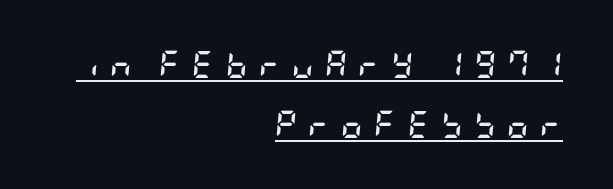
The image shows 27 px bold type, italic (leaning right); set right-aligned, loose line spacing (2.22x), unusually wide letter spacing (+0.41 em), underlined.
